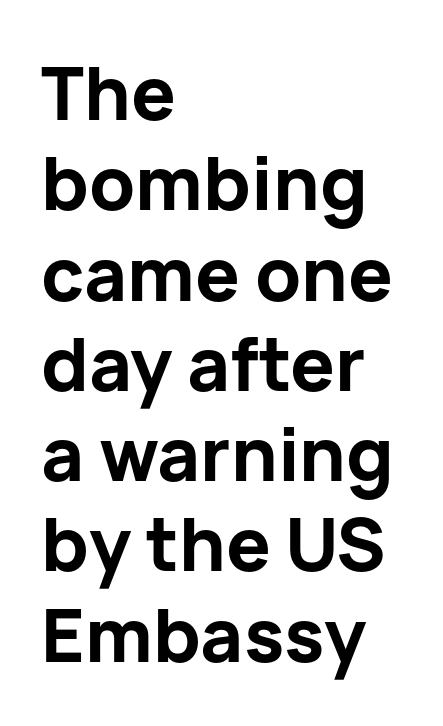
The image shows 74 px bold sans-serif type, upright; set left-aligned, line spacing 1.22x, normal letter spacing, not underlined; low stroke contrast and a medium x-height.
